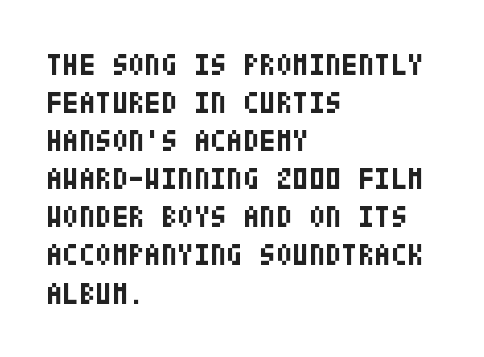
{"serif": "no", "italic": "no", "bold": "yes", "weight": "bold", "width": "condensed", "stroke_contrast": "low", "x_height": "large", "underline": "no", "align": "left", "line_spacing": "normal", "line_spacing_ratio": 1.27, "letter_spacing": "normal", "letter_spacing_em": 0.0, "glyph_px": 30}
